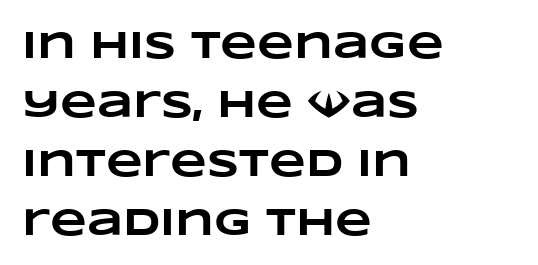
The image shows 38 px heavy, wide type; set left-aligned, normal line spacing (1.55x), normal letter spacing, not underlined; low stroke contrast and a large x-height.
